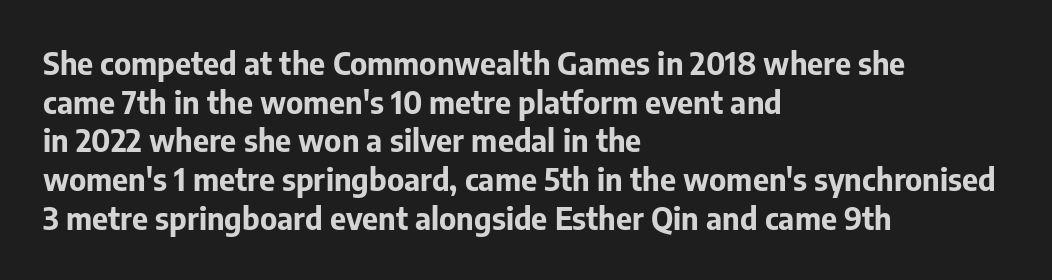
{"serif": "no", "italic": "no", "bold": "yes", "weight": "bold", "width": "normal", "stroke_contrast": "low", "x_height": "medium", "monospaced": "no", "underline": "no", "align": "left", "line_spacing": "normal", "line_spacing_ratio": 1.25, "letter_spacing": "normal", "letter_spacing_em": 0.0, "glyph_px": 31}
